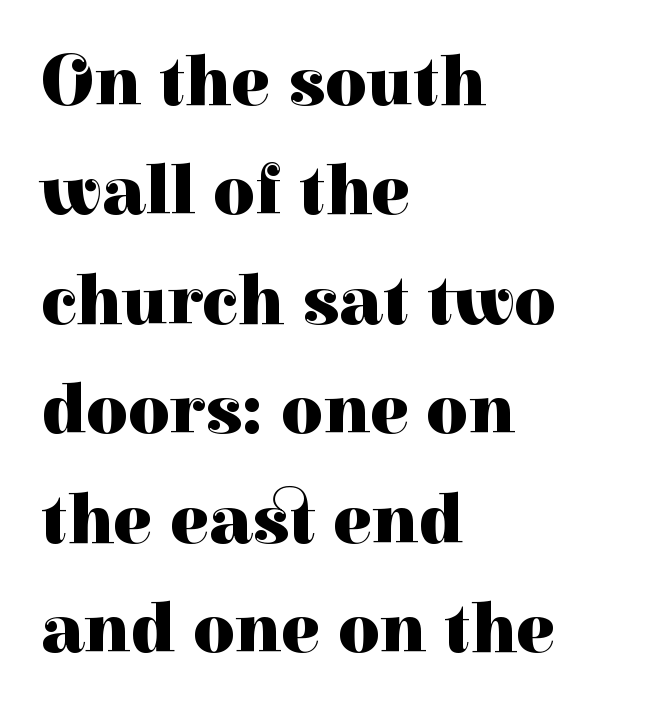
The image shows 72 px heavy serif type, upright; set left-aligned, normal line spacing (1.52x), normal letter spacing, not underlined; high stroke contrast and a medium x-height.
